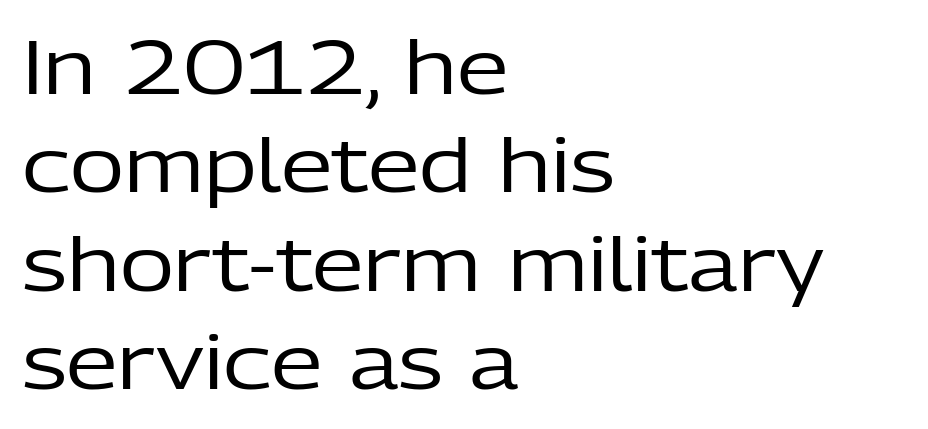
{"serif": "no", "italic": "no", "bold": "no", "weight": "regular", "width": "normal", "stroke_contrast": "low", "x_height": "medium", "monospaced": "no", "underline": "no", "align": "left", "line_spacing": "normal", "line_spacing_ratio": 1.33, "letter_spacing": "normal", "letter_spacing_em": 0.0, "glyph_px": 74}
